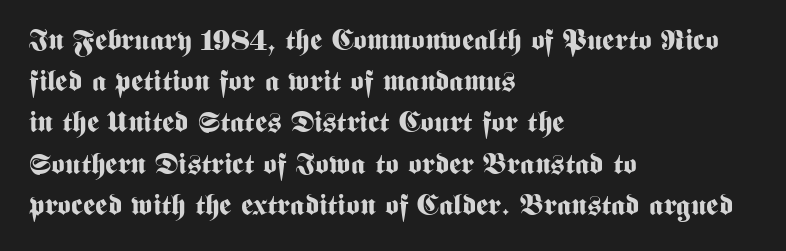
The image shows 29 px bold, condensed sans-serif type, upright; set left-aligned, normal line spacing (1.42x), normal letter spacing, not underlined; medium stroke contrast and a medium x-height.
